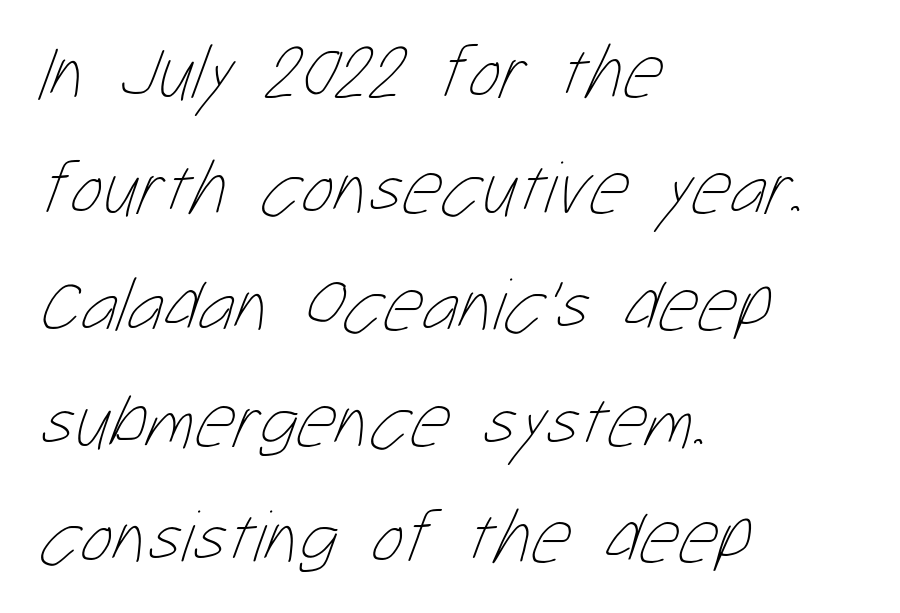
Q: Is the text bold? A: No.
Q: Is the text underlined? A: No.
Q: How is the paragraph aligned? A: Left-aligned.
Q: Is the spacing between letters normal or unusually wide? A: Normal.
Q: Is the spacing between lines tight, normal or loose? A: Normal.
Q: Width (condensed, normal, or wide)? A: Condensed.
Q: Stroke contrast? A: Low.
Q: x-height? A: Medium.
Q: Monospaced? A: No.
